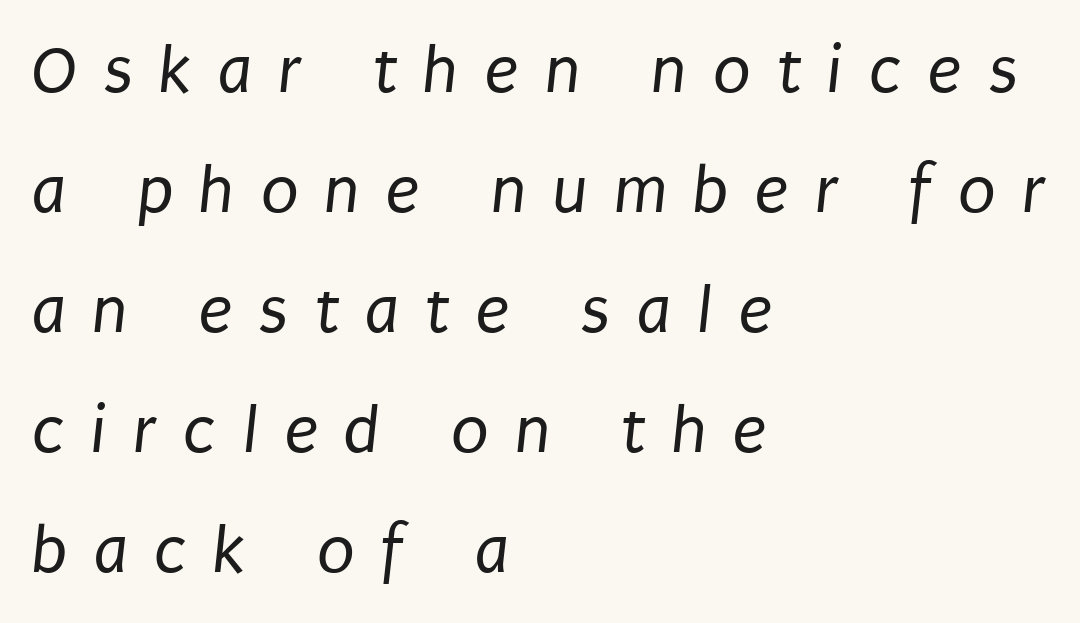
Q: Is the text bold? A: No.
Q: Is the typeface a serif or a sans-serif typeface? A: Sans-serif.
Q: Is the text underlined? A: No.
Q: How is the paragraph aligned? A: Left-aligned.
Q: Is the spacing between letters normal or unusually wide? A: Unusually wide.
Q: Width (condensed, normal, or wide)? A: Condensed.
Q: Stroke contrast? A: Low.
Q: x-height? A: Large.
Q: Monospaced? A: No.
